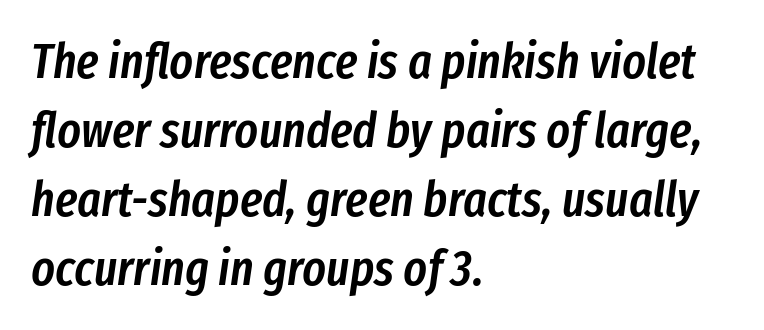
The image shows 50 px semibold, condensed type, italic (leaning right); set left-aligned, normal line spacing (1.38x), normal letter spacing, not underlined; low stroke contrast and a medium x-height.
